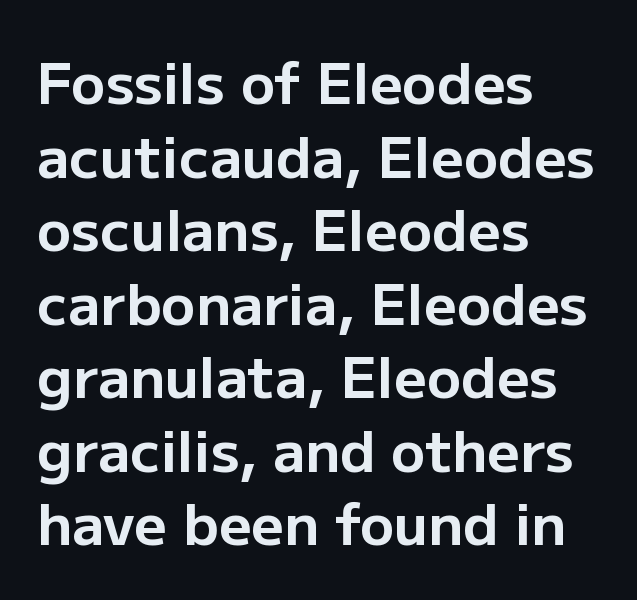
The image shows 57 px bold sans-serif type, upright; set left-aligned, normal line spacing (1.29x), normal letter spacing, not underlined; low stroke contrast and a medium x-height.
